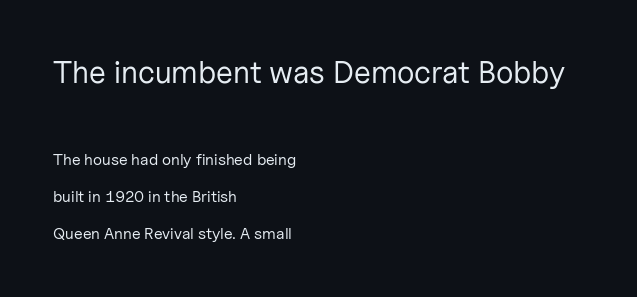
{"serif": "no", "italic": "no", "bold": "no", "weight": "regular", "width": "normal", "stroke_contrast": "low", "x_height": "medium", "monospaced": "no", "underline": "no", "align": "left", "line_spacing": "loose", "line_spacing_ratio": 2.31, "letter_spacing": "normal", "letter_spacing_em": 0.0, "larger_block": "first", "size_ratio": 1.94, "glyph_px": 31}
